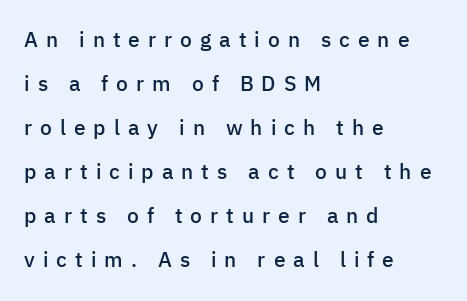
Q: Is the text bold? A: Semi-bold.
Q: Is the text italic (slanted)? A: No, it is upright.
Q: Is the text underlined? A: No.
Q: How is the paragraph aligned? A: Left-aligned.
Q: Is the spacing between letters normal or unusually wide? A: Unusually wide.
Q: Is the spacing between lines tight, normal or loose? A: Loose.
